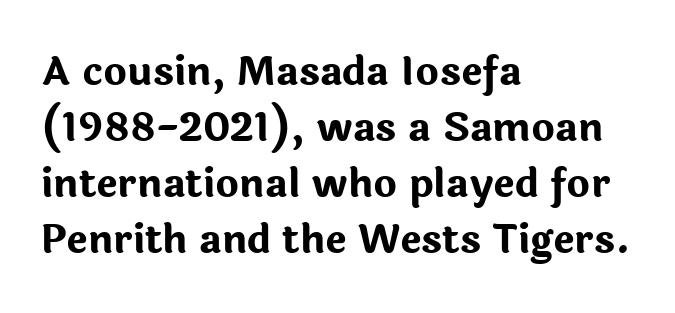
Q: Is the text bold? A: Yes.
Q: Is the text italic (slanted)? A: No, it is upright.
Q: Is the typeface a serif or a sans-serif typeface? A: Sans-serif.
Q: Is the text underlined? A: No.
Q: How is the paragraph aligned? A: Left-aligned.
Q: Is the spacing between letters normal or unusually wide? A: Normal.
Q: Is the spacing between lines tight, normal or loose? A: Normal.
Q: Width (condensed, normal, or wide)? A: Normal.
Q: Stroke contrast? A: Low.
Q: x-height? A: Medium.
Q: Monospaced? A: No.
